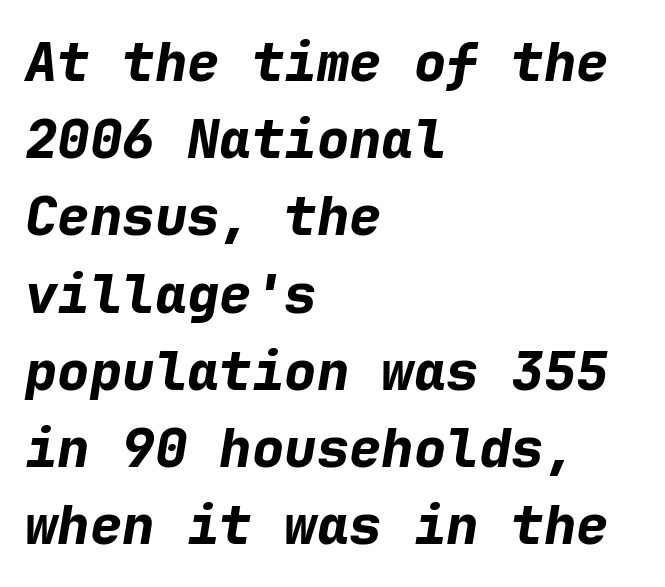
Q: Is the text bold? A: Yes.
Q: Is the text italic (slanted)? A: Yes, it leans right by about 9 degrees.
Q: Is the text underlined? A: No.
Q: How is the paragraph aligned? A: Left-aligned.
Q: Is the spacing between letters normal or unusually wide? A: Normal.
Q: Is the spacing between lines tight, normal or loose? A: Normal.
Q: Width (condensed, normal, or wide)? A: Normal.
Q: Stroke contrast? A: Low.
Q: x-height? A: Medium.
Q: Monospaced? A: Yes.
